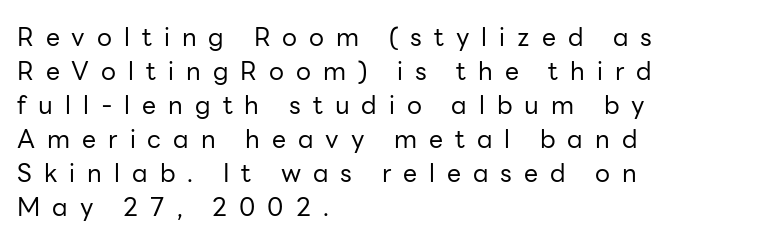
The image shows 25 px text type, upright; set left-aligned, normal line spacing (1.36x), unusually wide letter spacing (+0.48 em), not underlined.
